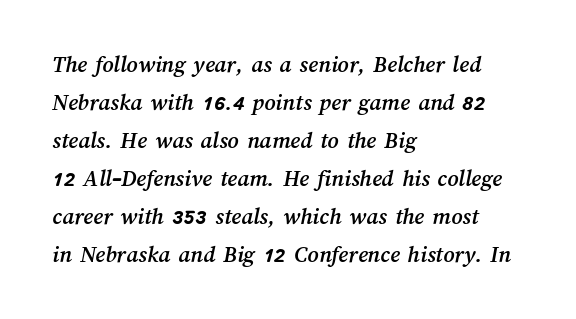
Characters follow at the spacing the type designer built in. Does the leading feel generous? No, just average. Quick note: underline off. The paragraph shown leans on its left margin.
